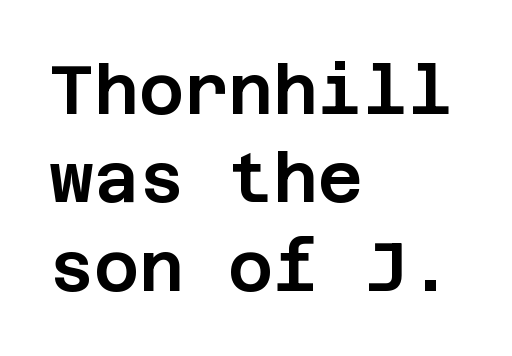
Q: Is the text italic (slanted)? A: No, it is upright.
Q: Is the typeface a serif or a sans-serif typeface? A: Sans-serif.
Q: Is the text underlined? A: No.
Q: How is the paragraph aligned? A: Left-aligned.
Q: Is the spacing between letters normal or unusually wide? A: Normal.
Q: Is the spacing between lines tight, normal or loose? A: Normal.
Q: Width (condensed, normal, or wide)? A: Normal.
Q: Stroke contrast? A: Low.
Q: x-height? A: Large.
